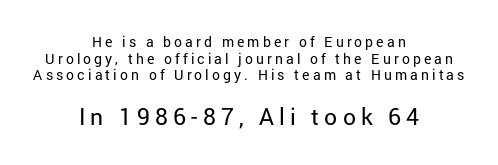
Q: Is the text bold? A: No.
Q: Is the text italic (slanted)? A: No, it is upright.
Q: Is the text underlined? A: No.
Q: How is the paragraph aligned? A: Centered.
Q: Is the spacing between letters normal or unusually wide? A: Unusually wide.
Q: Which block of text is set in a larger size, the first (top) or the second (bottom)? A: The second (bottom) one.
